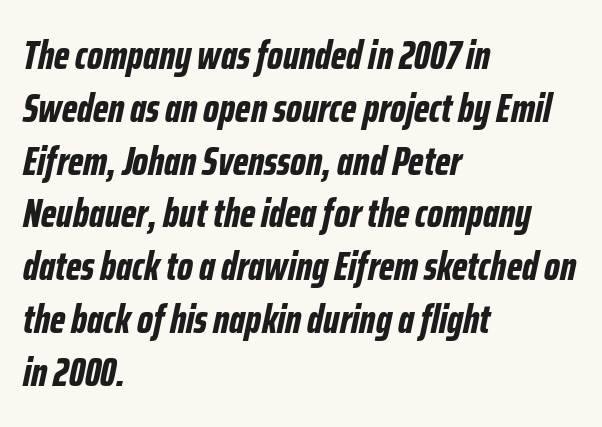
{"italic": "yes", "lean": "right", "slant_degrees": 12, "bold": "yes", "weight": "bold", "width": "condensed", "stroke_contrast": "low", "x_height": "medium", "monospaced": "no", "underline": "no", "align": "left", "line_spacing": "normal", "line_spacing_ratio": 1.32, "letter_spacing": "normal", "letter_spacing_em": 0.0, "glyph_px": 40}
